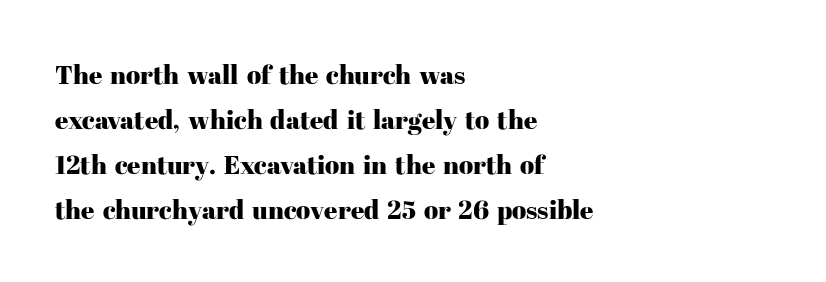
{"italic": "no", "underline": "no", "align": "left", "line_spacing_ratio": 1.73, "letter_spacing": "normal", "letter_spacing_em": 0.0, "glyph_px": 26}
